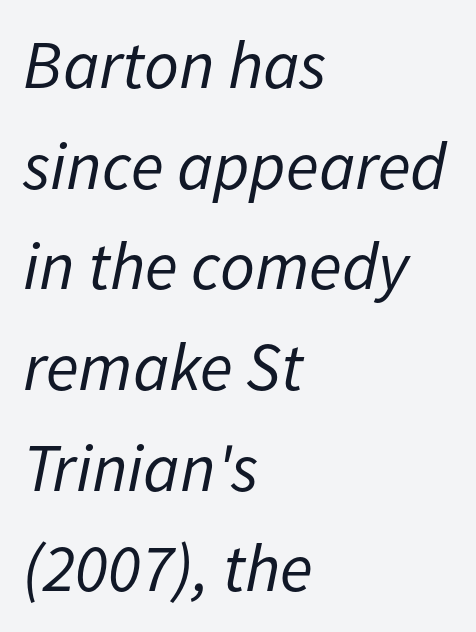
{"italic": "yes", "lean": "right", "slant_degrees": 11, "bold": "no", "weight": "regular", "width": "normal", "stroke_contrast": "low", "x_height": "medium", "monospaced": "no", "underline": "no", "align": "left", "line_spacing": "normal", "line_spacing_ratio": 1.48, "letter_spacing": "normal", "letter_spacing_em": 0.0, "glyph_px": 68}
